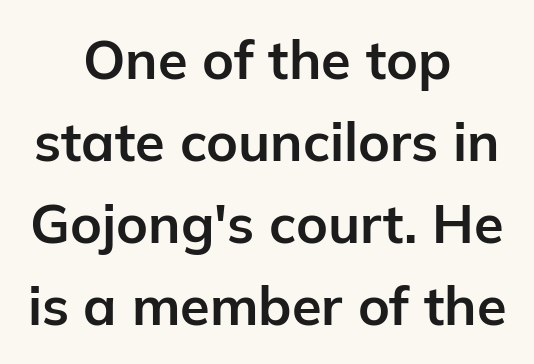
{"serif": "no", "italic": "no", "bold": "yes", "weight": "bold", "width": "normal", "stroke_contrast": "low", "x_height": "medium", "monospaced": "no", "underline": "no", "align": "center", "line_spacing": "normal", "line_spacing_ratio": 1.52, "letter_spacing": "normal", "letter_spacing_em": 0.0, "glyph_px": 54}
